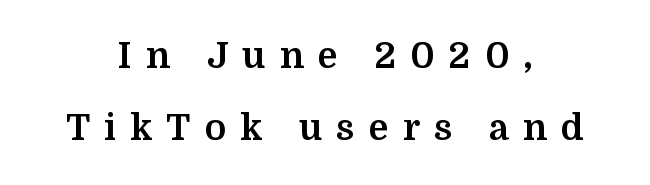
Q: Is the text bold? A: Yes.
Q: Is the text italic (slanted)? A: No, it is upright.
Q: Is the typeface a serif or a sans-serif typeface? A: Serif.
Q: Is the text underlined? A: No.
Q: How is the paragraph aligned? A: Centered.
Q: Is the spacing between letters normal or unusually wide? A: Unusually wide.
Q: Is the spacing between lines tight, normal or loose? A: Loose.
Q: Width (condensed, normal, or wide)? A: Normal.
Q: Stroke contrast? A: Medium.
Q: x-height? A: Medium.
Q: Monospaced? A: No.
